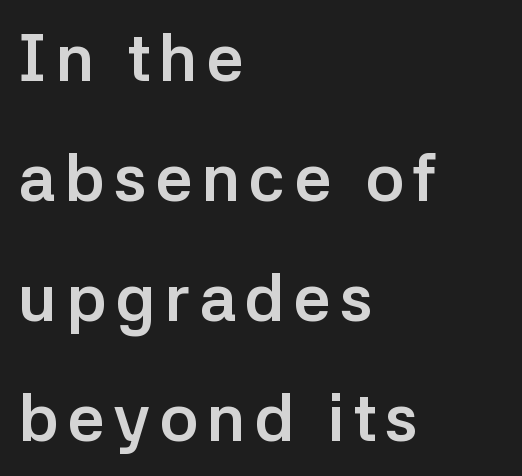
This sample uses a sans-serif face. The type sits square on the baseline with zero lean. The paragraph has a hard left edge and a soft right edge. Anything drawn beneath the words? Only blank space. A dark, heavy texture on the line: the type is bold.
